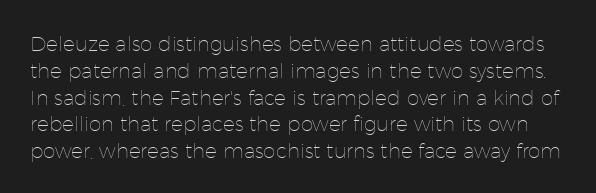
Evenly set lines give the paragraph a standard silhouette. Underlining? Definitely not there. Vertical strokes here are truly vertical. Is the stroke heavy? The answer is a plain regular-or-lighter.
